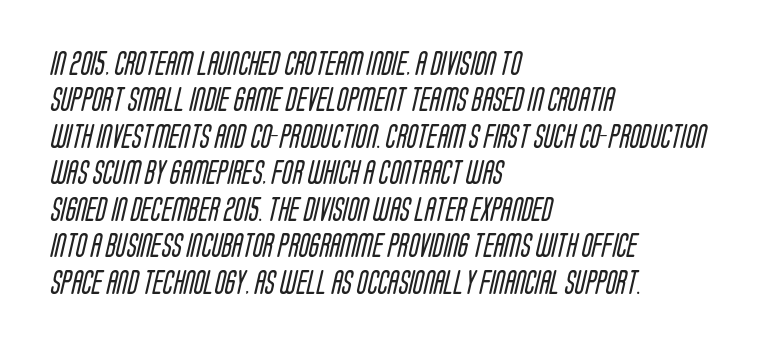
The image shows 24 px text type; set left-aligned, normal line spacing (1.52x), normal letter spacing, not underlined.
